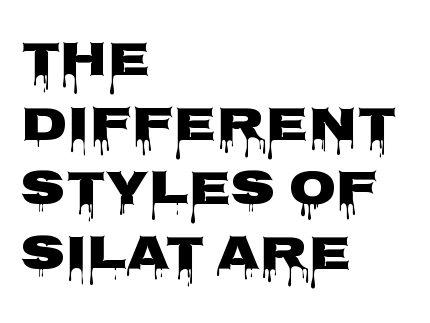
Q: Is the text italic (slanted)? A: No, it is upright.
Q: Is the typeface a serif or a sans-serif typeface? A: Sans-serif.
Q: Is the text underlined? A: No.
Q: How is the paragraph aligned? A: Left-aligned.
Q: Is the spacing between letters normal or unusually wide? A: Normal.
Q: Is the spacing between lines tight, normal or loose? A: Normal.
Q: Width (condensed, normal, or wide)? A: Wide.
Q: Stroke contrast? A: Low.
Q: x-height? A: Large.
Q: Monospaced? A: No.
